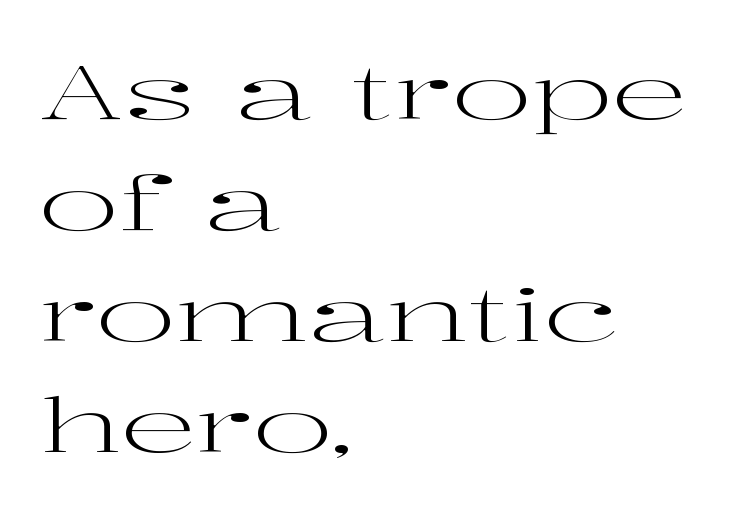
The image shows 76 px regular-weight, wide serif type, upright; set left-aligned, normal line spacing (1.46x), normal letter spacing, not underlined; high stroke contrast and a medium x-height.
